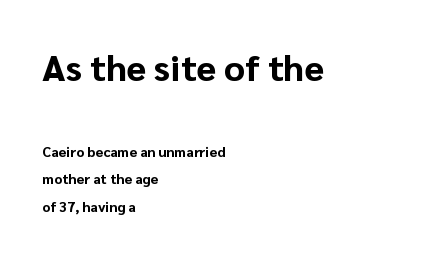
The image shows 36 px bold sans-serif type, upright; set left-aligned, loose line spacing (1.97x), normal letter spacing, not underlined; the first (top) block is 2.57x larger; low stroke contrast and a medium x-height.
